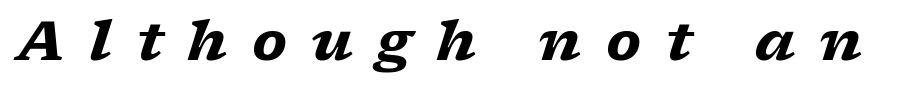
The image shows 55 px heavy, wide serif type, italic (leaning right); set unusually wide letter spacing (+0.44 em), not underlined; low stroke contrast and a medium x-height.
